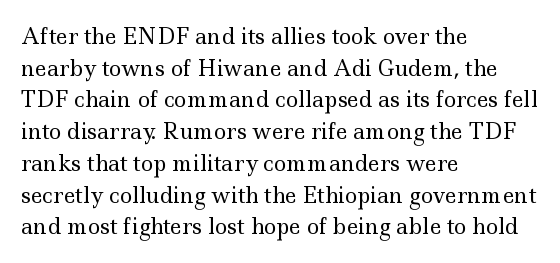
{"italic": "no", "bold": "no", "underline": "no", "align": "left", "line_spacing": "normal", "line_spacing_ratio": 1.51, "letter_spacing": "normal", "letter_spacing_em": 0.0, "glyph_px": 21}
